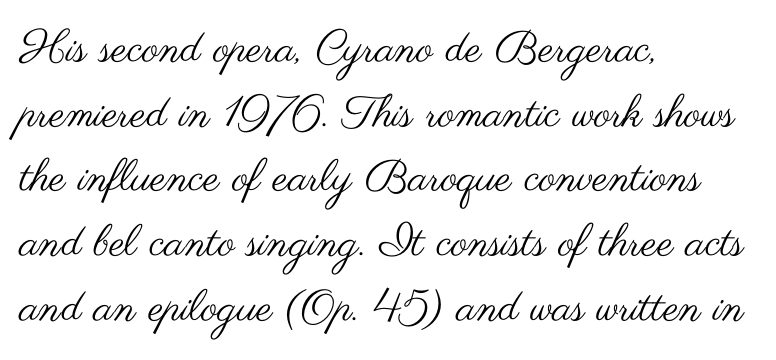
Q: Is the text bold? A: No.
Q: Is the text italic (slanted)? A: Yes.
Q: Is the typeface a serif or a sans-serif typeface? A: Sans-serif.
Q: Is the text underlined? A: No.
Q: How is the paragraph aligned? A: Left-aligned.
Q: Is the spacing between letters normal or unusually wide? A: Normal.
Q: Is the spacing between lines tight, normal or loose? A: Normal.
Q: Width (condensed, normal, or wide)? A: Wide.
Q: Stroke contrast? A: Medium.
Q: x-height? A: Small.
Q: Monospaced? A: No.
